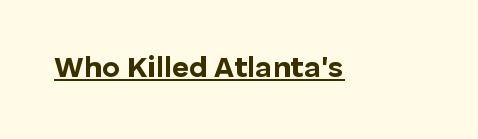
{"serif": "no", "italic": "no", "bold": "yes", "weight": "bold", "width": "normal", "stroke_contrast": "low", "x_height": "medium", "monospaced": "no", "underline": "yes", "letter_spacing": "normal", "letter_spacing_em": 0.0, "glyph_px": 30}
